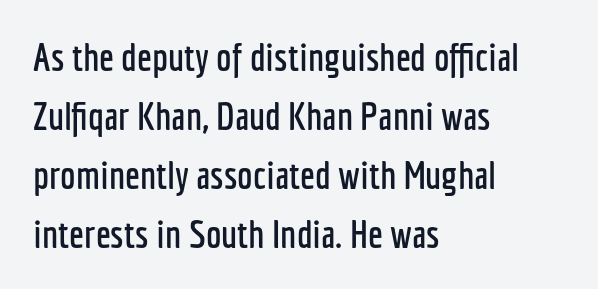
Does the type have serifs? No, each stem ends abruptly. Here the designer chose a conventional face with non-uniform glyph widths. Every stem runs plumb, perpendicular to the baseline. Casual observation: everything's shoved over to the left. These lines sit exactly where default settings would place them. Glyph-to-glyph distance matches everyday printed text.
